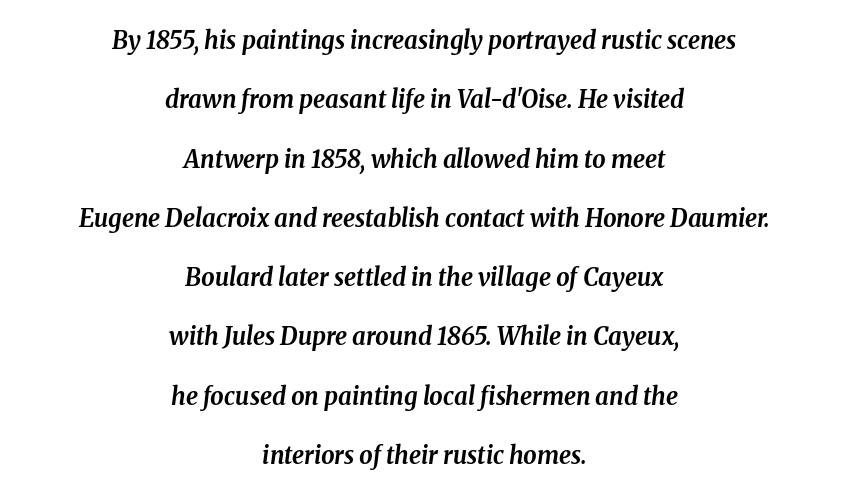
{"italic": "yes", "lean": "right", "slant_degrees": 8, "bold": "yes", "underline": "no", "align": "center", "line_spacing": "loose", "line_spacing_ratio": 2.47, "letter_spacing": "normal", "letter_spacing_em": 0.0, "glyph_px": 24}
